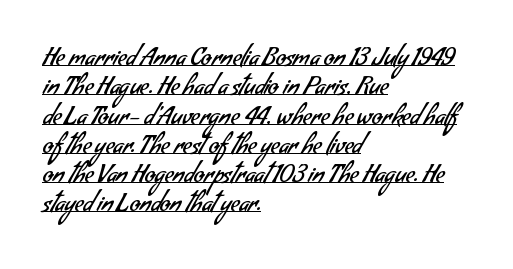
Quick note: underline on. Caption: standard tracking, unaltered. Which margin do the lines hug? The left one — the right edge is uneven. Nothing heavy about these letters — not bold at all.
